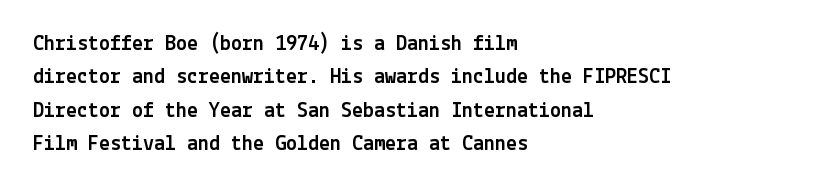
The image shows 22 px text type, upright; set left-aligned, normal line spacing (1.52x), normal letter spacing, not underlined.
